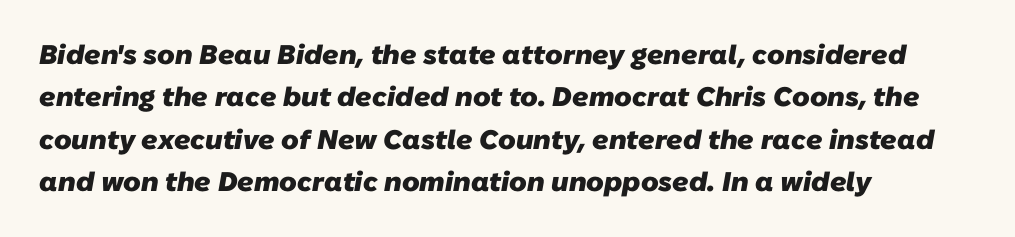
Q: Is the text bold? A: Yes.
Q: Is the text underlined? A: No.
Q: How is the paragraph aligned? A: Left-aligned.
Q: Is the spacing between letters normal or unusually wide? A: Normal.
Q: Is the spacing between lines tight, normal or loose? A: Normal.
